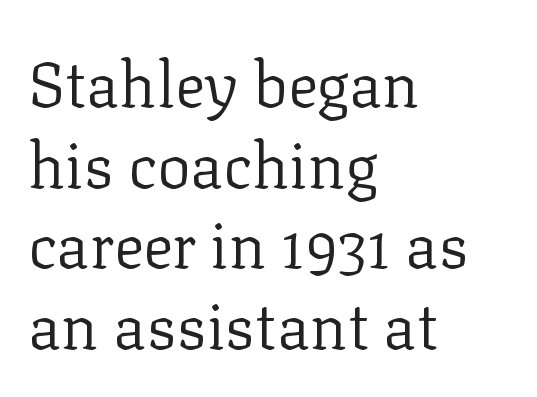
The image shows 63 px regular-weight serif type, upright; set left-aligned, normal line spacing (1.28x), normal letter spacing, not underlined; low stroke contrast and a medium x-height.
